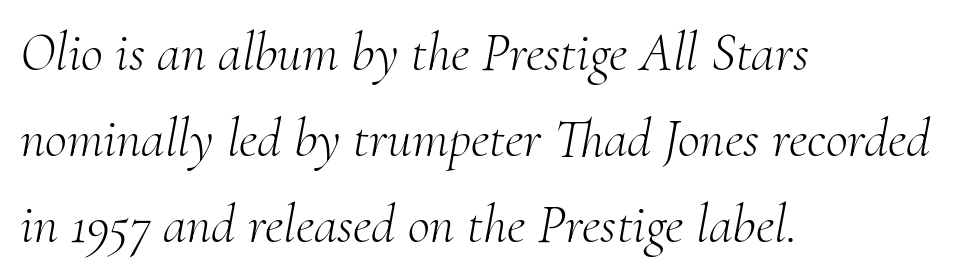
The image shows 54 px light serif type, italic (leaning right); set left-aligned, normal line spacing (1.59x), normal letter spacing, not underlined; medium stroke contrast and a small x-height.
